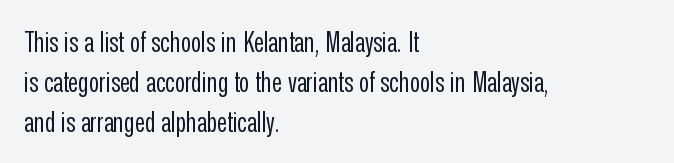
Q: Is the text bold? A: No.
Q: Is the text italic (slanted)? A: No, it is upright.
Q: Is the typeface a serif or a sans-serif typeface? A: Sans-serif.
Q: Is the text underlined? A: No.
Q: How is the paragraph aligned? A: Left-aligned.
Q: Is the spacing between letters normal or unusually wide? A: Normal.
Q: Is the spacing between lines tight, normal or loose? A: Normal.
Q: Width (condensed, normal, or wide)? A: Condensed.
Q: Stroke contrast? A: Low.
Q: x-height? A: Medium.
Q: Monospaced? A: No.
